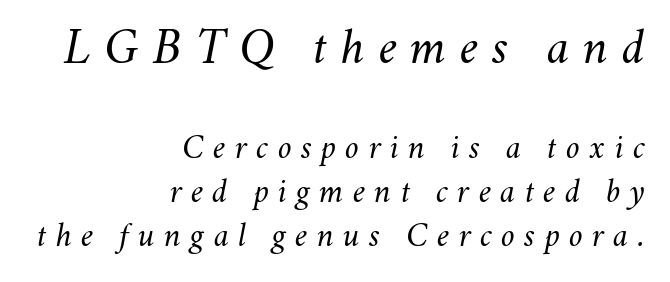
{"italic": "yes", "lean": "right", "slant_degrees": 11, "bold": "no", "weight": "light", "width": "normal", "stroke_contrast": "medium", "x_height": "small", "monospaced": "no", "underline": "no", "align": "right", "line_spacing": "normal", "line_spacing_ratio": 1.26, "letter_spacing": "wide", "letter_spacing_em": 0.26, "larger_block": "first", "size_ratio": 1.49, "glyph_px": 52}
